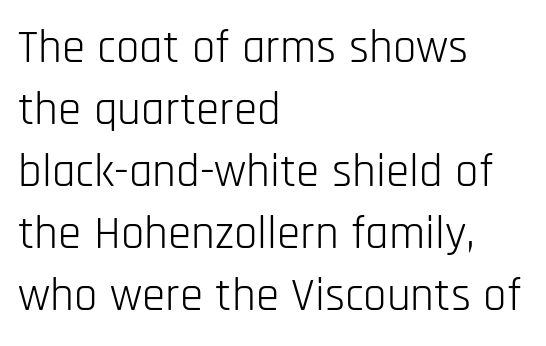
The image shows 47 px light, condensed sans-serif type, upright; set left-aligned, normal line spacing (1.32x), normal letter spacing, not underlined; low stroke contrast and a large x-height.
